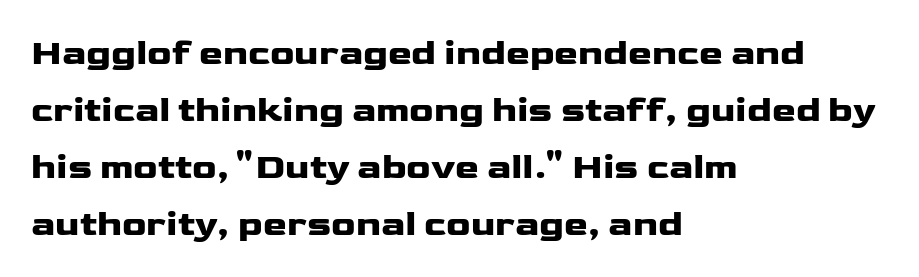
Q: Is the text bold? A: Yes.
Q: Is the text italic (slanted)? A: No, it is upright.
Q: Is the typeface a serif or a sans-serif typeface? A: Sans-serif.
Q: Is the text underlined? A: No.
Q: How is the paragraph aligned? A: Left-aligned.
Q: Is the spacing between letters normal or unusually wide? A: Normal.
Q: Is the spacing between lines tight, normal or loose? A: Normal.
Q: Width (condensed, normal, or wide)? A: Wide.
Q: Stroke contrast? A: Low.
Q: x-height? A: Medium.
Q: Monospaced? A: No.
